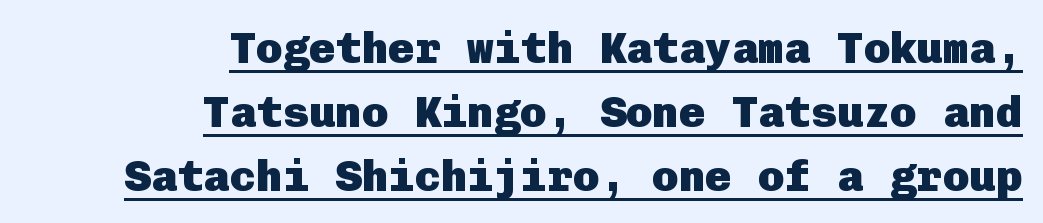
The image shows 44 px heavy sans-serif type, upright; set right-aligned, normal line spacing (1.45x), normal letter spacing, underlined; low stroke contrast and a medium x-height.
